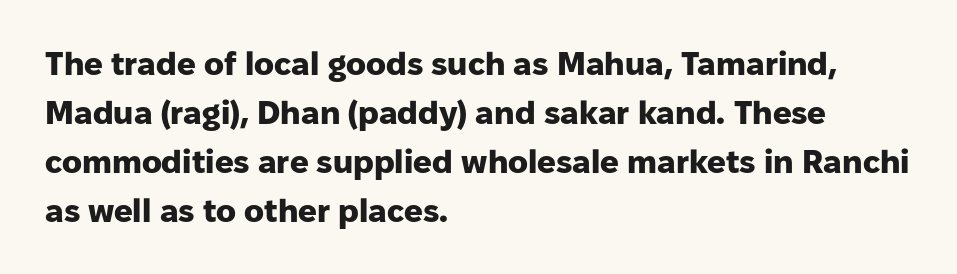
Note the varied advance widths — an 'i' is clearly narrower than an 'm'. Characters follow at the spacing the type designer built in. The vertical gap from one line to the next is medium. Does the type have serifs? No, each stem ends abruptly.
